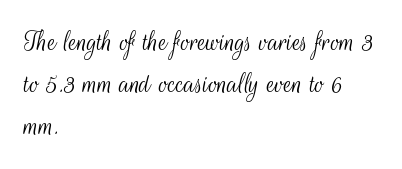
The image shows 30 px light, condensed sans-serif type; set left-aligned, normal line spacing (1.4x), normal letter spacing, not underlined; medium stroke contrast and a small x-height.
